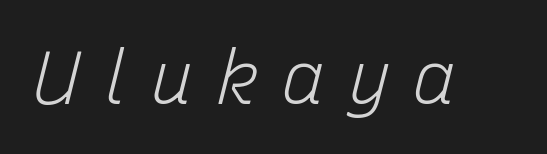
{"italic": "yes", "lean": "right", "slant_degrees": 15, "bold": "no", "weight": "light", "width": "normal", "stroke_contrast": "low", "x_height": "medium", "monospaced": "no", "underline": "no", "letter_spacing": "wide", "letter_spacing_em": 0.29, "glyph_px": 74}
